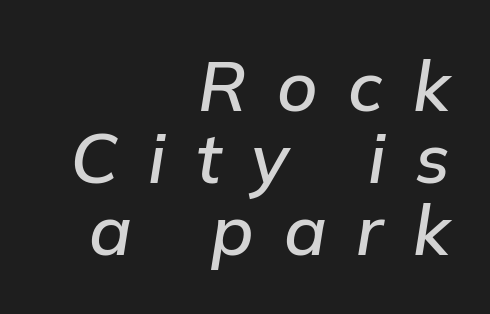
{"italic": "yes", "lean": "right", "slant_degrees": 9, "bold": "semi", "weight": "semibold", "width": "normal", "stroke_contrast": "low", "x_height": "medium", "monospaced": "no", "underline": "no", "align": "right", "line_spacing": "tight", "line_spacing_ratio": 1.03, "letter_spacing": "wide", "letter_spacing_em": 0.43, "glyph_px": 70}
